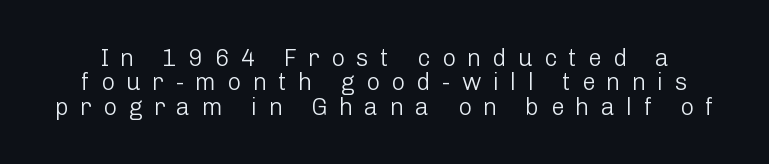
The image shows 24 px text type, upright; set tight line spacing (1.02x), unusually wide letter spacing (+0.47 em), not underlined.
